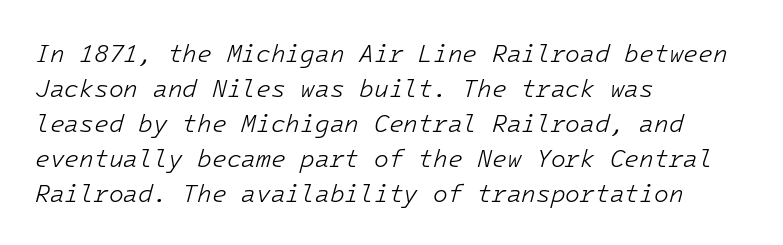
{"italic": "yes", "lean": "right", "slant_degrees": 16, "bold": "no", "underline": "no", "align": "left", "line_spacing": "normal", "line_spacing_ratio": 1.46, "letter_spacing": "normal", "letter_spacing_em": 0.0, "glyph_px": 24}
